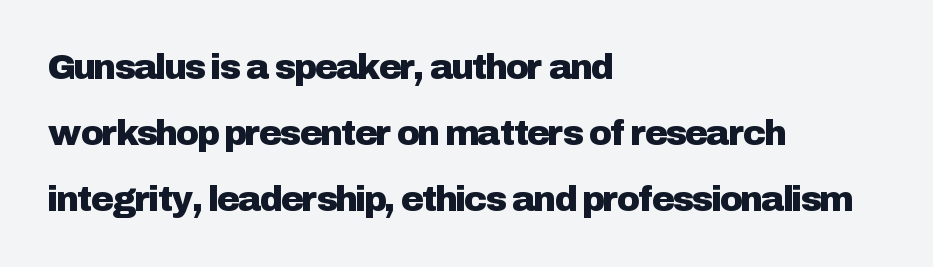
The font's upright variant was chosen for this text. Line starts are locked; line ends wander. The glyphs in this specimen are sans serif. These lines keep a tight, regular rhythm from letter to letter. A typesetter would call this proportional, since set widths differ per character. Unmarked baselines from the first word to the last.
